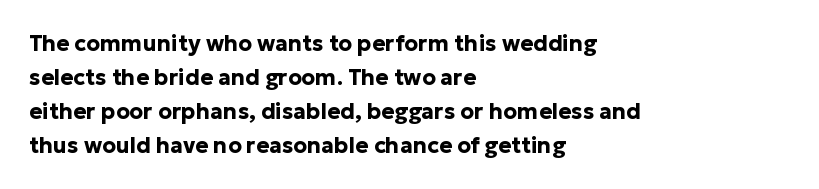
{"italic": "no", "bold": "yes", "underline": "no", "align": "left", "line_spacing": "normal", "line_spacing_ratio": 1.54, "letter_spacing": "normal", "letter_spacing_em": 0.0, "glyph_px": 22}
